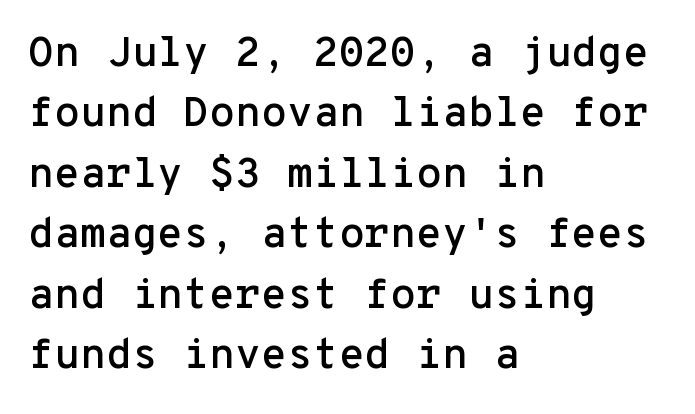
{"serif": "no", "italic": "no", "width": "normal", "stroke_contrast": "low", "x_height": "medium", "monospaced": "yes", "underline": "no", "align": "left", "line_spacing": "normal", "line_spacing_ratio": 1.44, "letter_spacing": "normal", "letter_spacing_em": 0.0, "glyph_px": 42}
